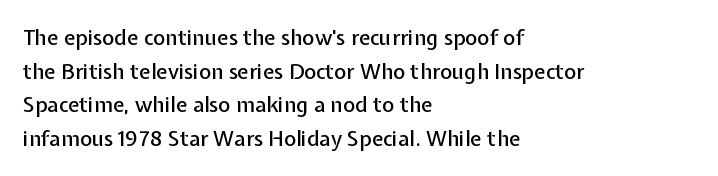
{"italic": "no", "underline": "no", "align": "left", "line_spacing": "normal", "line_spacing_ratio": 1.6, "letter_spacing": "normal", "letter_spacing_em": 0.0, "glyph_px": 21}
